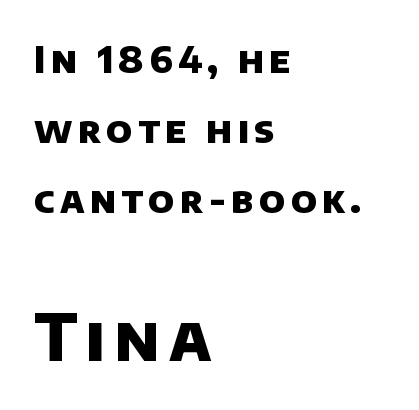
{"serif": "no", "bold": "yes", "weight": "heavy", "width": "normal", "stroke_contrast": "low", "x_height": "large", "monospaced": "no", "underline": "no", "align": "left", "line_spacing_ratio": 1.89, "larger_block": "second", "size_ratio": 1.73, "glyph_px": 64}
